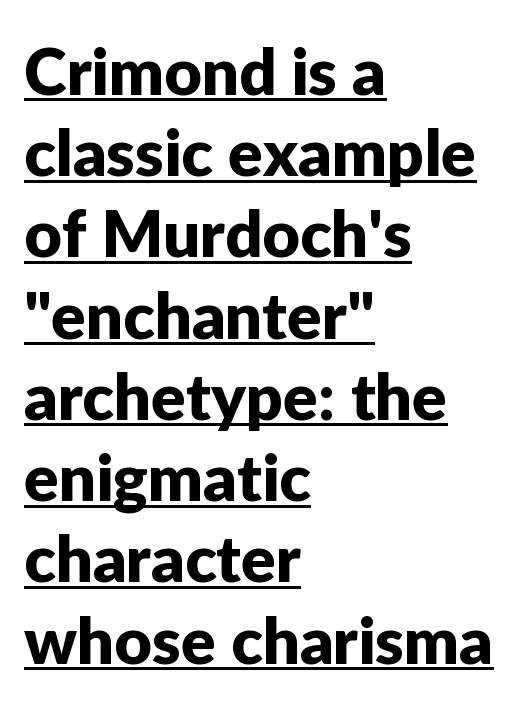
The image shows 65 px sans-serif type, upright; set left-aligned, normal line spacing (1.25x), normal letter spacing, underlined; low stroke contrast and a medium x-height.
